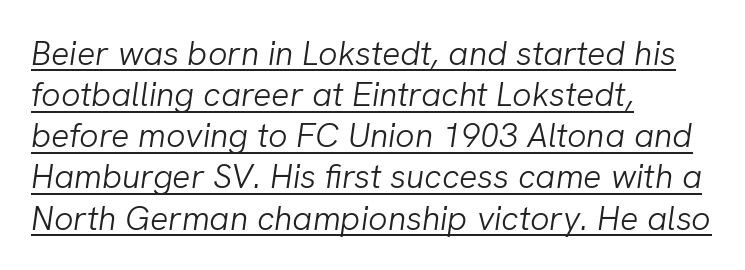
The image shows 34 px light type, italic (leaning right); set left-aligned, line spacing 1.21x, normal letter spacing, underlined; low stroke contrast and a medium x-height.
